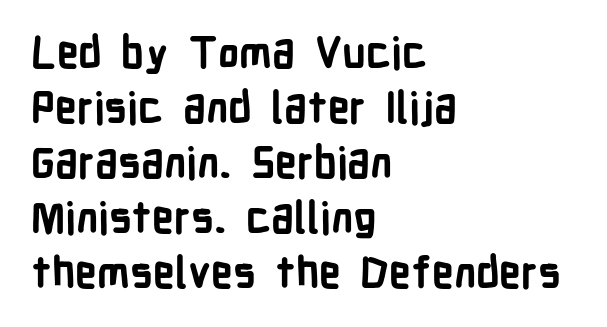
{"serif": "no", "italic": "no", "bold": "yes", "weight": "bold", "width": "condensed", "stroke_contrast": "low", "x_height": "medium", "monospaced": "no", "underline": "no", "align": "left", "line_spacing": "normal", "line_spacing_ratio": 1.28, "letter_spacing": "normal", "letter_spacing_em": 0.0, "glyph_px": 43}
